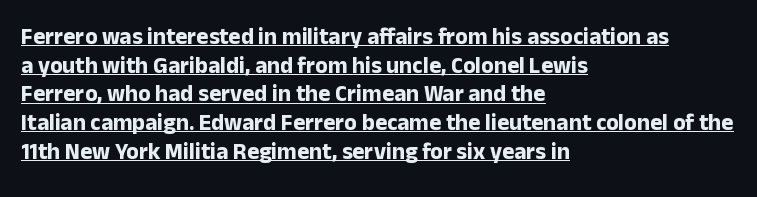
The image shows 23 px bold type, upright; set left-aligned, normal line spacing (1.25x), normal letter spacing, underlined.
